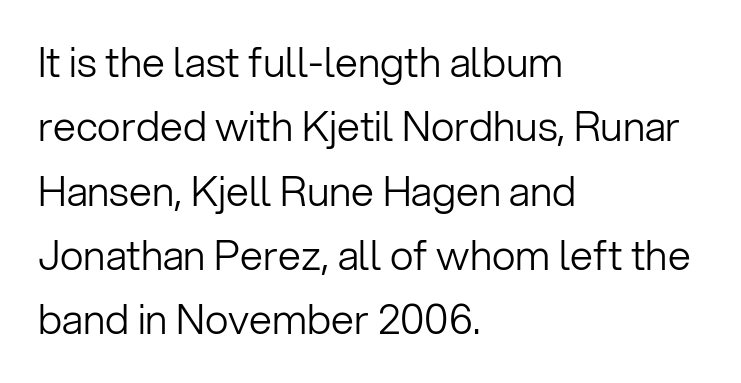
The image shows 41 px light sans-serif type, upright; set left-aligned, normal line spacing (1.57x), normal letter spacing, not underlined; low stroke contrast and a medium x-height.
